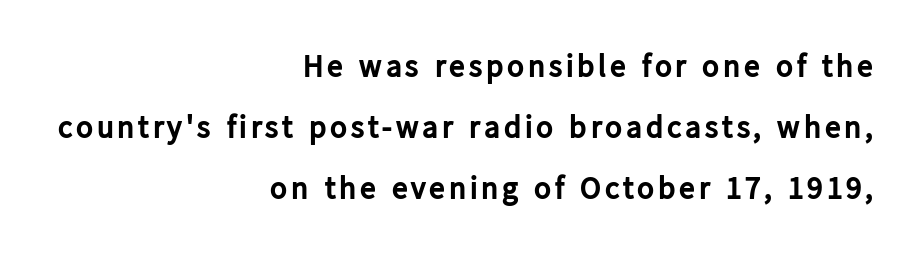
Q: Is the text bold? A: Yes.
Q: Is the text italic (slanted)? A: No, it is upright.
Q: Is the typeface a serif or a sans-serif typeface? A: Sans-serif.
Q: Is the text underlined? A: No.
Q: How is the paragraph aligned? A: Right-aligned.
Q: Is the spacing between lines tight, normal or loose? A: Loose.
Q: Width (condensed, normal, or wide)? A: Normal.
Q: Stroke contrast? A: Low.
Q: x-height? A: Medium.
Q: Monospaced? A: No.
